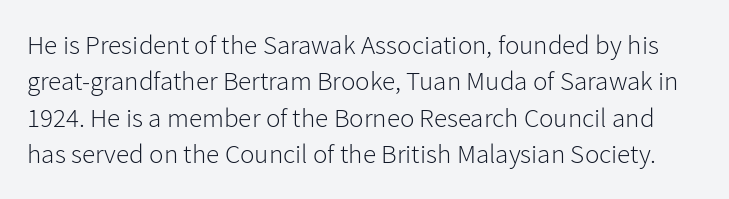
{"italic": "no", "bold": "no", "underline": "no", "line_spacing": "normal", "line_spacing_ratio": 1.35, "letter_spacing": "normal", "letter_spacing_em": 0.0, "glyph_px": 27}
